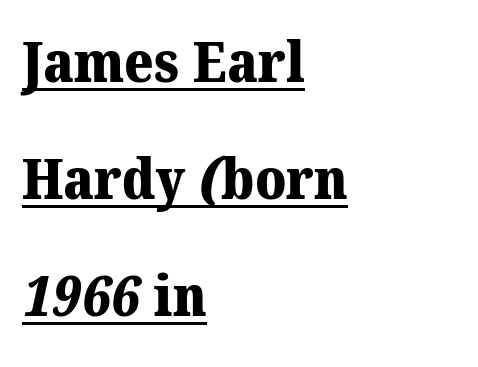
The image shows 56 px heavy serif type; set left-aligned, loose line spacing (2.09x), normal letter spacing, underlined; medium stroke contrast and a medium x-height.
